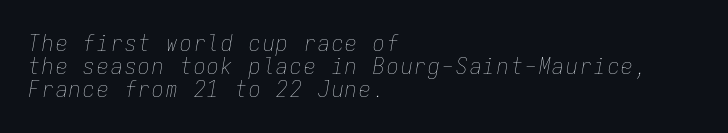
Q: Is the text bold? A: No.
Q: Is the text italic (slanted)? A: Yes, it leans right by about 9 degrees.
Q: Is the text underlined? A: No.
Q: How is the paragraph aligned? A: Left-aligned.
Q: Is the spacing between lines tight, normal or loose? A: Tight.
